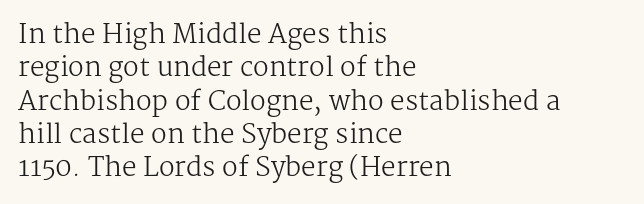
The image shows 26 px text type, upright; set left-aligned, normal line spacing (1.28x), normal letter spacing, not underlined.
